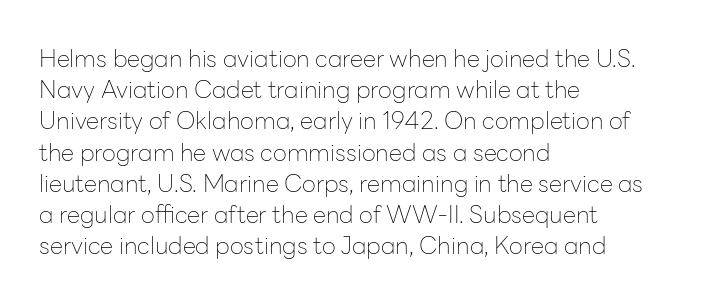
The image shows 24 px text type, upright; set left-aligned, normal line spacing (1.3x), normal letter spacing, not underlined.
